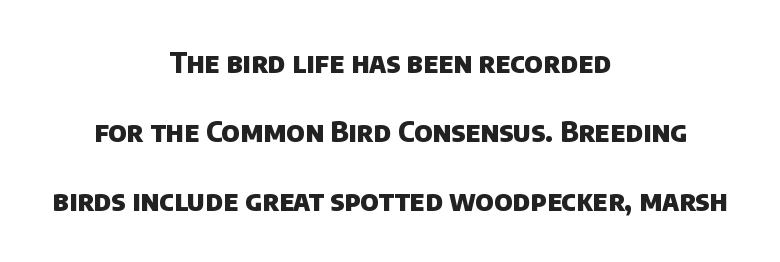
Q: Is the text bold? A: Yes.
Q: Is the typeface a serif or a sans-serif typeface? A: Sans-serif.
Q: Is the text underlined? A: No.
Q: How is the paragraph aligned? A: Centered.
Q: Is the spacing between letters normal or unusually wide? A: Normal.
Q: Is the spacing between lines tight, normal or loose? A: Loose.
Q: Width (condensed, normal, or wide)? A: Normal.
Q: Stroke contrast? A: Low.
Q: x-height? A: Large.
Q: Monospaced? A: No.
